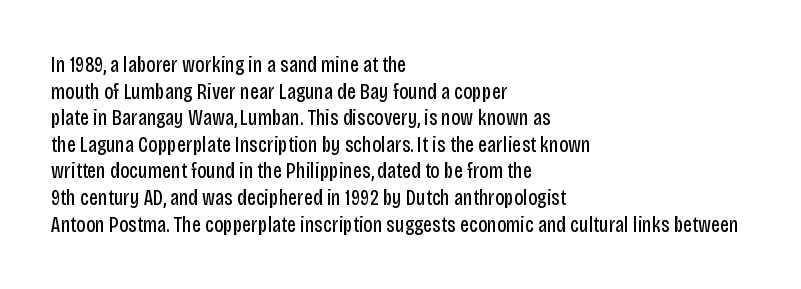
Q: Is the text bold? A: No.
Q: Is the text italic (slanted)? A: No, it is upright.
Q: Is the text underlined? A: No.
Q: How is the paragraph aligned? A: Left-aligned.
Q: Is the spacing between letters normal or unusually wide? A: Normal.
